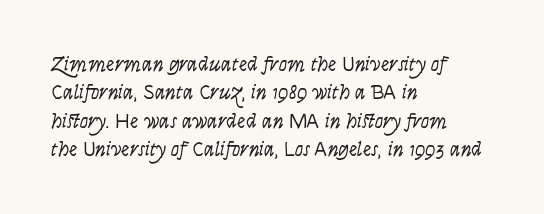
Q: Is the text bold? A: No.
Q: Is the text italic (slanted)? A: Yes, it leans right by about 9 degrees.
Q: Is the text underlined? A: No.
Q: How is the paragraph aligned? A: Left-aligned.
Q: Is the spacing between letters normal or unusually wide? A: Normal.
Q: Is the spacing between lines tight, normal or loose? A: Normal.
